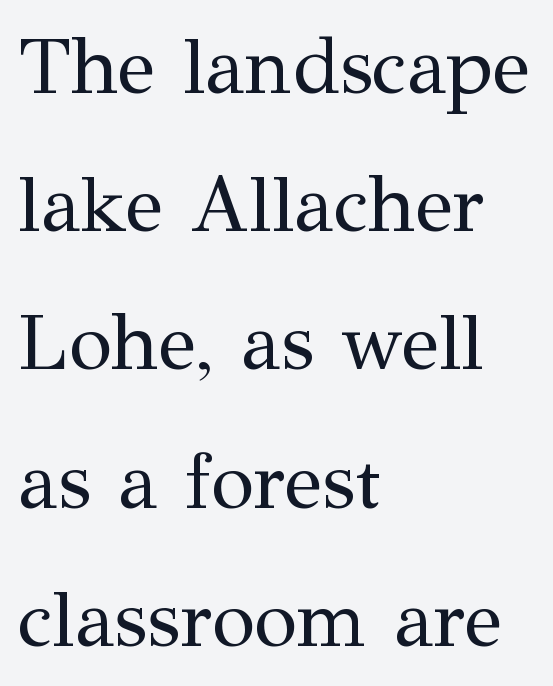
{"serif": "yes", "italic": "no", "bold": "no", "weight": "regular", "width": "normal", "stroke_contrast": "medium", "x_height": "medium", "monospaced": "no", "underline": "no", "align": "left", "line_spacing_ratio": 1.75, "letter_spacing": "normal", "letter_spacing_em": 0.0, "glyph_px": 79}
